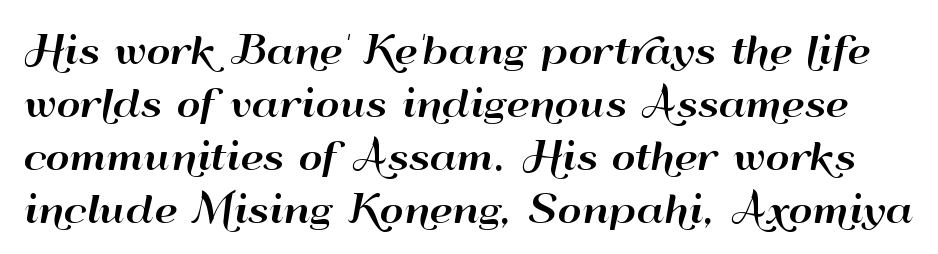
Q: Is the text italic (slanted)? A: Yes.
Q: Is the typeface a serif or a sans-serif typeface? A: Sans-serif.
Q: Is the text underlined? A: No.
Q: Is the spacing between letters normal or unusually wide? A: Normal.
Q: Is the spacing between lines tight, normal or loose? A: Normal.
Q: Width (condensed, normal, or wide)? A: Wide.
Q: Stroke contrast? A: High.
Q: x-height? A: Small.
Q: Monospaced? A: No.
